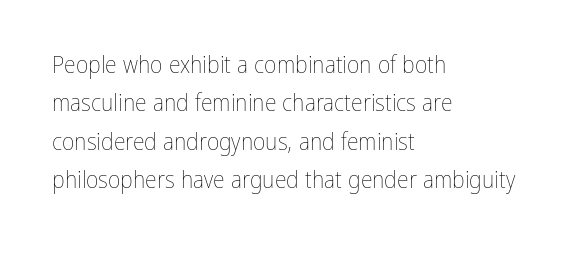
Plain, unruled lines of type. No heavy texture on the line: the type isn't bold. Look at the tracking — it's just the regular setting, nothing added. The axis of the letterforms is exactly vertical. The rows are spaced the way most documents space them.
